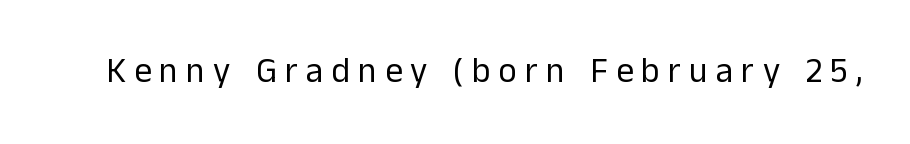
The letters advance in unequal steps, a hallmark of proportional type. Compared with typical body copy, the letter spacing here is much looser. The typesetting does not lean heavy: it is not bold. A bare baseline throughout the passage. Letterform terminals end flat and unadorned throughout the passage. It's the straight-up-and-down kind of type.
